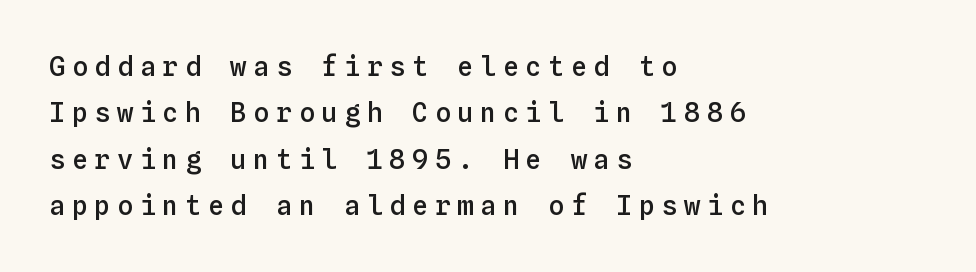
The image shows 27 px text type, upright; set left-aligned, line spacing 1.72x, unusually wide letter spacing (+0.24 em), not underlined.
